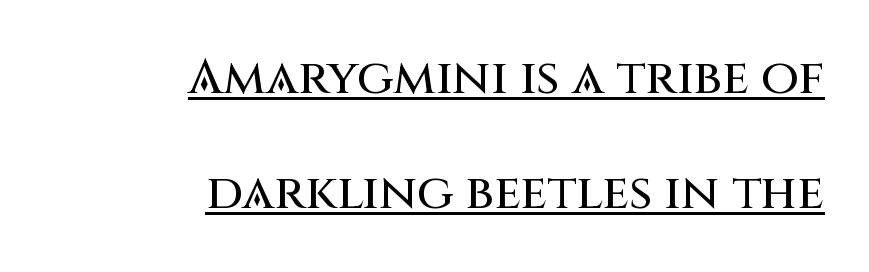
{"serif": "no", "italic": "no", "width": "normal", "stroke_contrast": "medium", "x_height": "large", "monospaced": "no", "underline": "yes", "align": "right", "line_spacing": "loose", "line_spacing_ratio": 2.34, "letter_spacing": "normal", "letter_spacing_em": 0.0, "glyph_px": 49}
